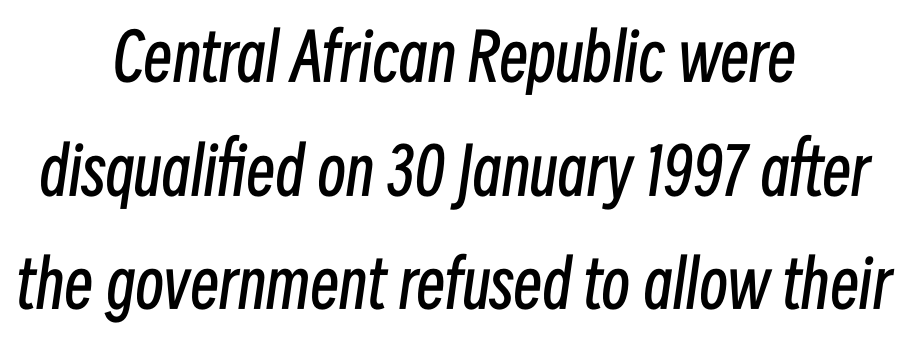
The image shows 65 px regular-weight, condensed type, italic (leaning right); set centered, line spacing 1.75x, normal letter spacing, not underlined; low stroke contrast and a medium x-height.
